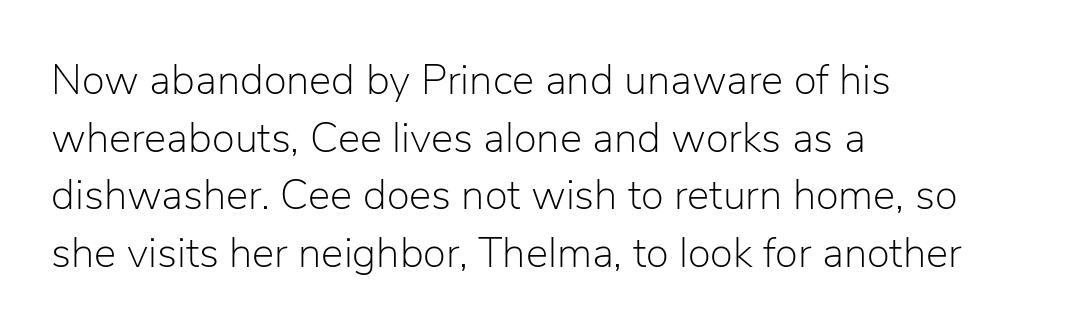
{"serif": "no", "italic": "no", "bold": "no", "weight": "light", "width": "normal", "stroke_contrast": "low", "x_height": "medium", "monospaced": "no", "underline": "no", "align": "left", "line_spacing": "normal", "line_spacing_ratio": 1.37, "letter_spacing": "normal", "letter_spacing_em": 0.0, "glyph_px": 42}
